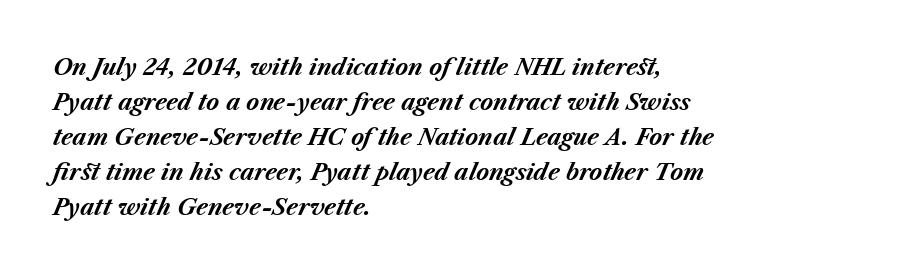
Left-aligned paragraph, ragged on the right. Leading matches the norm, producing a regular column. Is the type slanted? Yes — the strokes lean at a clear angle. Summary of weight: heavy, a full bold.
